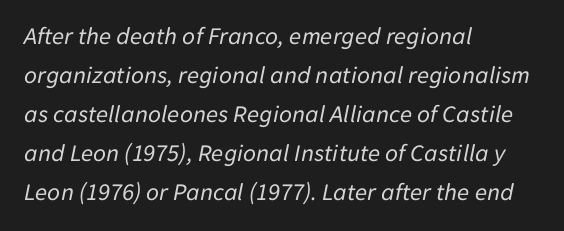
The image shows 25 px text type, italic (leaning right); set left-aligned, normal line spacing (1.56x), normal letter spacing, not underlined.
